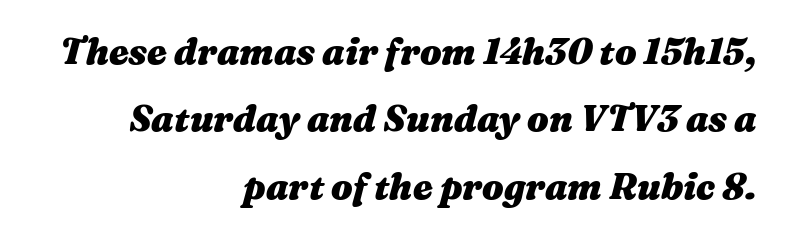
Q: Is the text bold? A: Yes.
Q: Is the text italic (slanted)? A: Yes, it leans right by about 16 degrees.
Q: Is the text underlined? A: No.
Q: How is the paragraph aligned? A: Right-aligned.
Q: Is the spacing between letters normal or unusually wide? A: Normal.
Q: Width (condensed, normal, or wide)? A: Wide.
Q: Stroke contrast? A: Medium.
Q: x-height? A: Medium.
Q: Monospaced? A: No.
